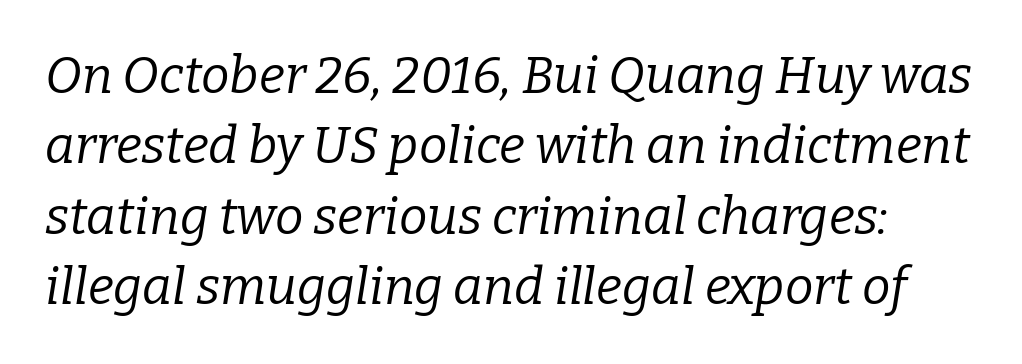
Do the characters align in a grid? No, the font is proportional. The foot of each line stays bare and open. The typeface chosen for these lines features serifs. Does extra space separate the letters? No, they use regular spacing.
